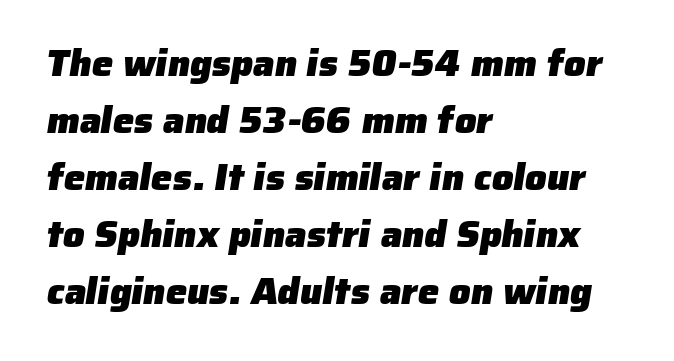
{"serif": "no", "bold": "yes", "weight": "heavy", "width": "normal", "stroke_contrast": "low", "x_height": "medium", "monospaced": "no", "underline": "no", "align": "left", "line_spacing": "normal", "line_spacing_ratio": 1.5, "letter_spacing": "normal", "letter_spacing_em": 0.0, "glyph_px": 38}
